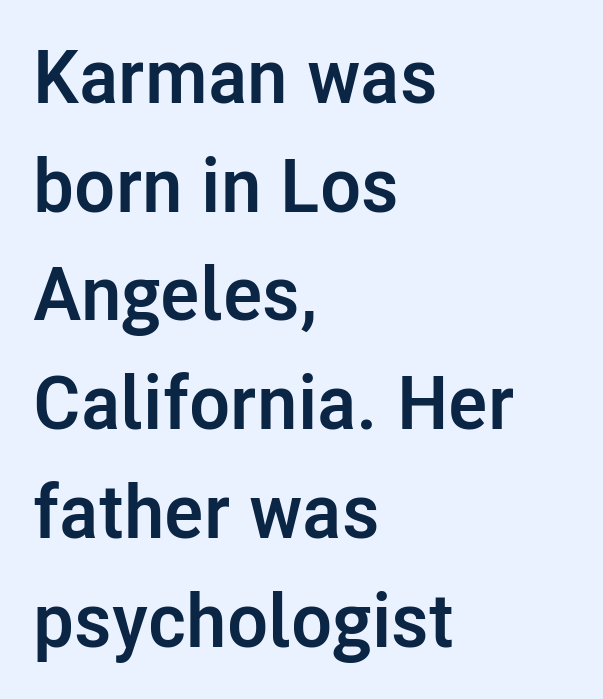
Q: Is the text bold? A: Yes.
Q: Is the text italic (slanted)? A: No, it is upright.
Q: Is the typeface a serif or a sans-serif typeface? A: Sans-serif.
Q: Is the text underlined? A: No.
Q: How is the paragraph aligned? A: Left-aligned.
Q: Is the spacing between letters normal or unusually wide? A: Normal.
Q: Is the spacing between lines tight, normal or loose? A: Normal.
Q: Width (condensed, normal, or wide)? A: Normal.
Q: Stroke contrast? A: Low.
Q: x-height? A: Medium.
Q: Monospaced? A: No.
